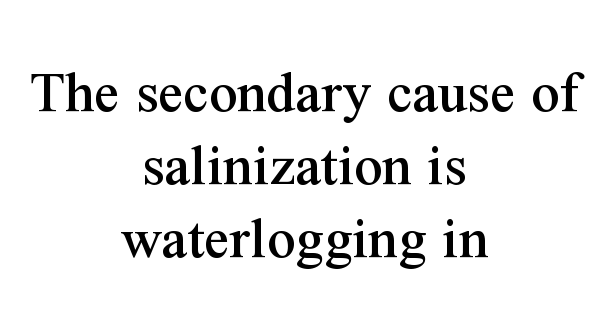
The image shows 62 px serif type, upright; set centered, line spacing 1.18x, normal letter spacing, not underlined; medium stroke contrast and a medium x-height.
